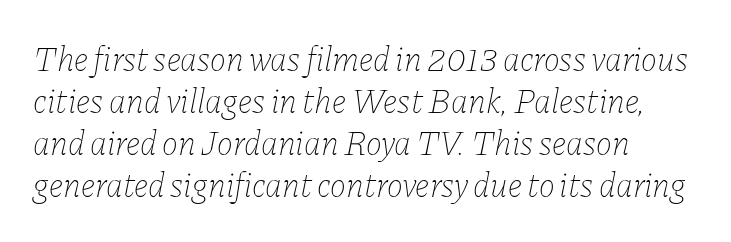
In CSS terms this would be text-align: left. The specimen reads as italic at a glance. The words here are not underlined. Stroke thickness stays within the range of a standard reading face or lighter. Each letter keeps its own natural width here, so spacing adapts to shape.
